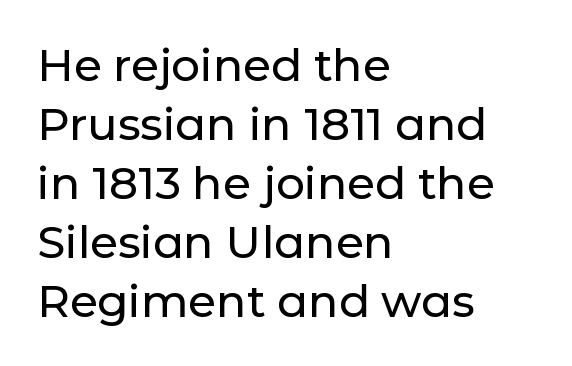
The lines sit at an ordinary, default distance from one another. Serif or sans? Sans — the stroke terminals are bare. Here the designer chose a conventional face with non-uniform glyph widths. Glyph-to-glyph distance matches everyday printed text.
